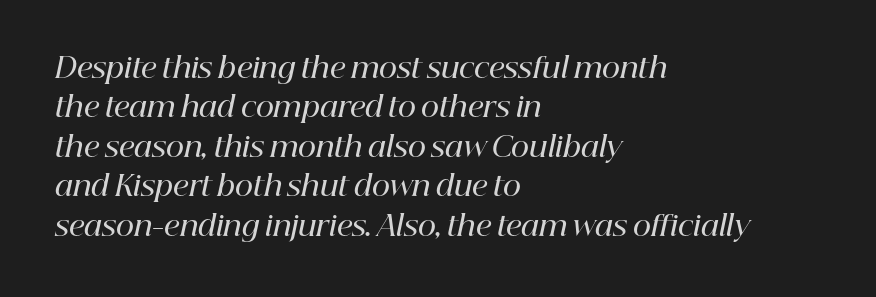
The image shows 28 px semibold serif type, italic (leaning right); set left-aligned, normal line spacing (1.41x), normal letter spacing, not underlined; high stroke contrast and a medium x-height.
